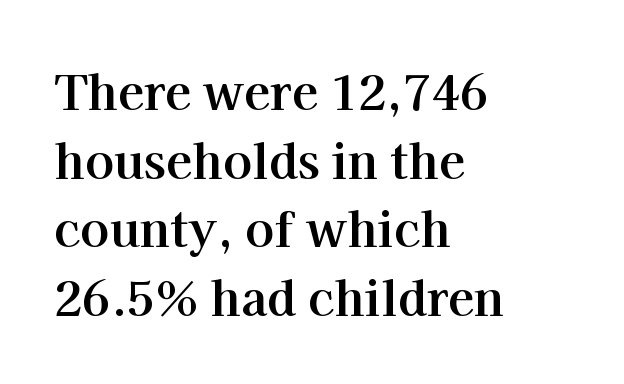
The image shows 48 px bold serif type, upright; set left-aligned, normal line spacing (1.43x), normal letter spacing, not underlined; high stroke contrast and a medium x-height.
